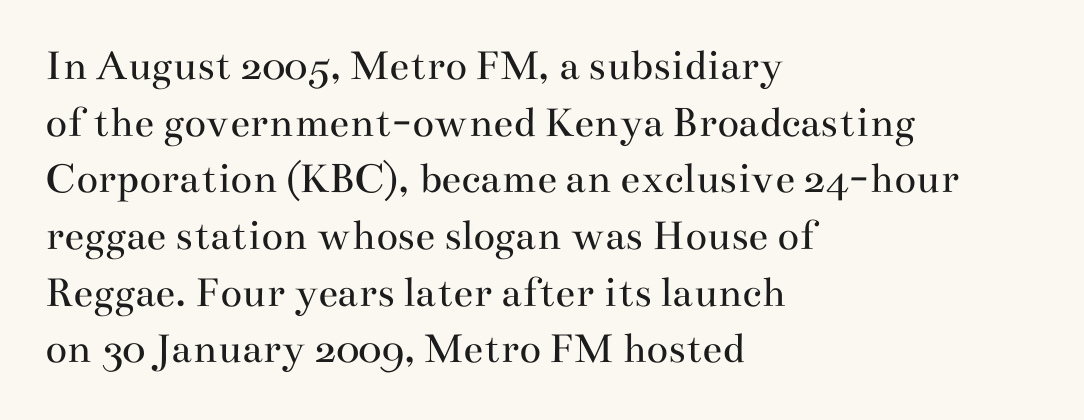
Italic? Not at all — the glyphs are vertical. The vertical gap from one line to the next is medium. The characters are drawn with everyday or finer stroke widths. Quick note: underline off. The face used here is proportionally spaced, like ordinary book or web type.
